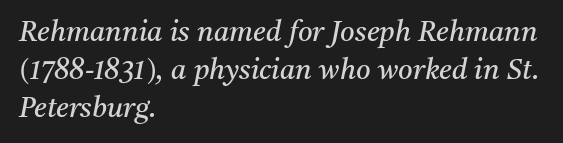
{"serif": "yes", "italic": "yes", "lean": "right", "slant_degrees": 11, "bold": "no", "weight": "regular", "width": "normal", "stroke_contrast": "medium", "x_height": "medium", "monospaced": "no", "underline": "no", "align": "left", "line_spacing": "normal", "line_spacing_ratio": 1.35, "letter_spacing": "normal", "letter_spacing_em": 0.0, "glyph_px": 28}
